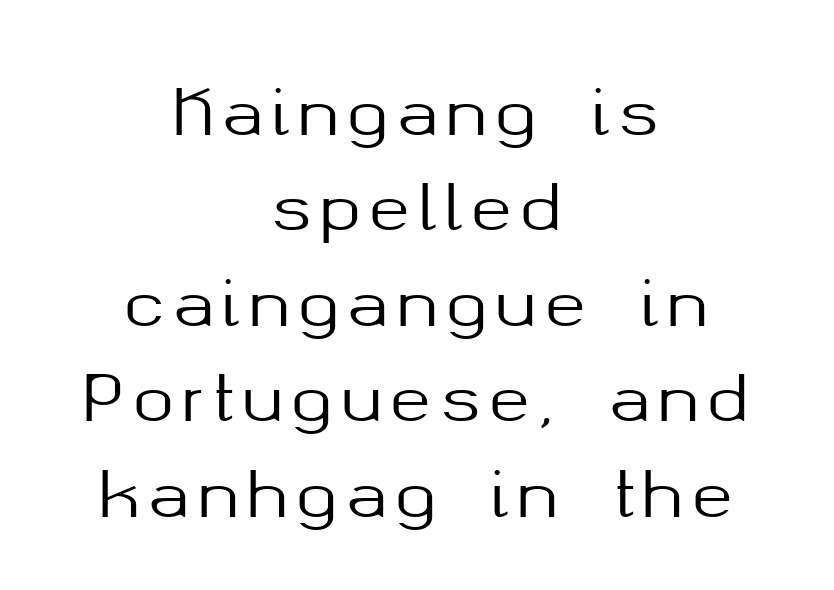
Q: Is the text italic (slanted)? A: No, it is upright.
Q: Is the typeface a serif or a sans-serif typeface? A: Sans-serif.
Q: Is the text underlined? A: No.
Q: How is the paragraph aligned? A: Centered.
Q: Is the spacing between lines tight, normal or loose? A: Normal.
Q: Width (condensed, normal, or wide)? A: Normal.
Q: Stroke contrast? A: Medium.
Q: x-height? A: Medium.
Q: Monospaced? A: No.
